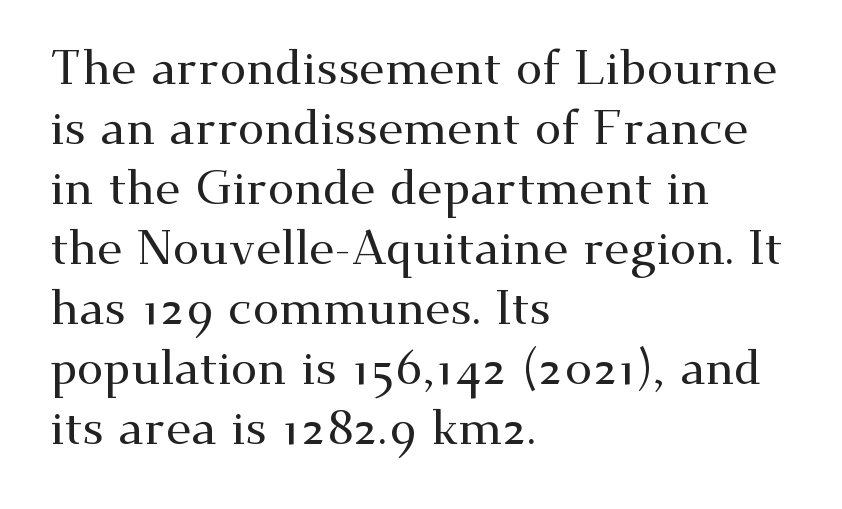
The image shows 48 px wide serif type, upright; set left-aligned, normal line spacing (1.25x), normal letter spacing, not underlined; medium stroke contrast and a small x-height.
